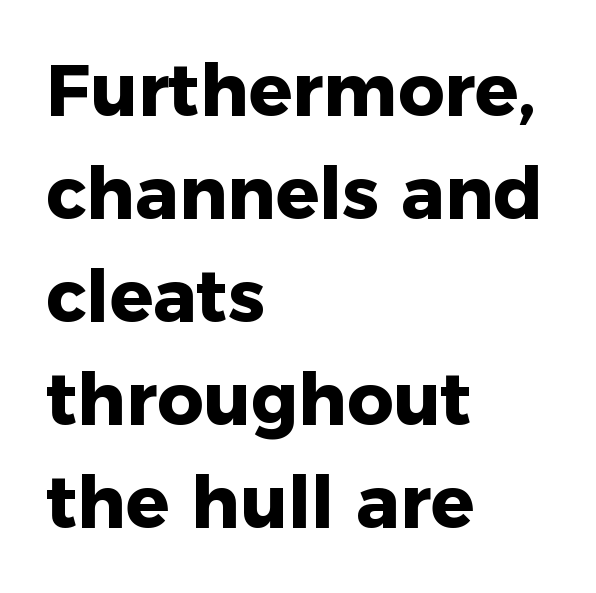
The image shows 72 px heavy sans-serif type, upright; set left-aligned, normal line spacing (1.43x), normal letter spacing, not underlined; low stroke contrast and a medium x-height.
